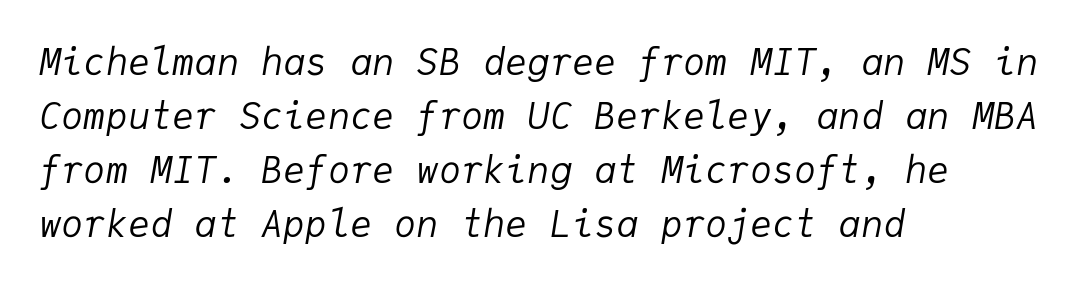
Evenly set lines give the paragraph a standard silhouette. Has an underline been added? It has not. Each word holds together tightly as a unit, with standard inter-letter gaps. If you drew a ruler down the left edge, every line would touch it. Stems here are at most as thick as an everyday book face.
